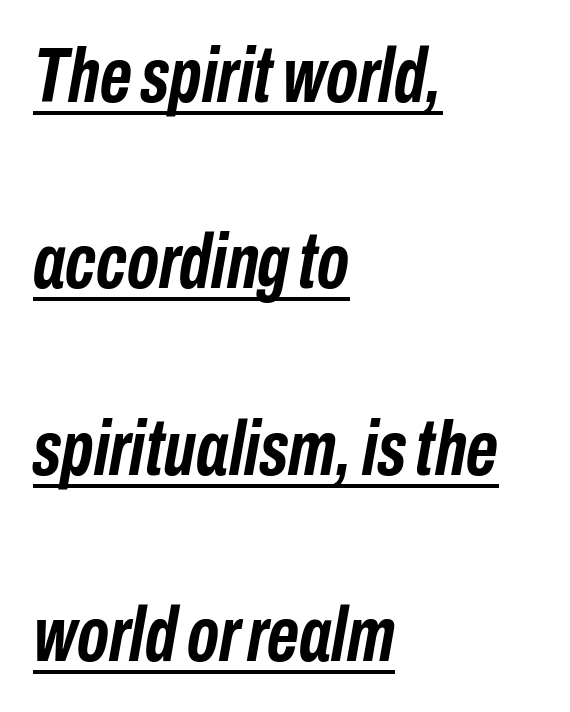
The image shows 78 px semibold, condensed type, italic (leaning right); set left-aligned, loose line spacing (2.39x), normal letter spacing, underlined; low stroke contrast and a medium x-height.
